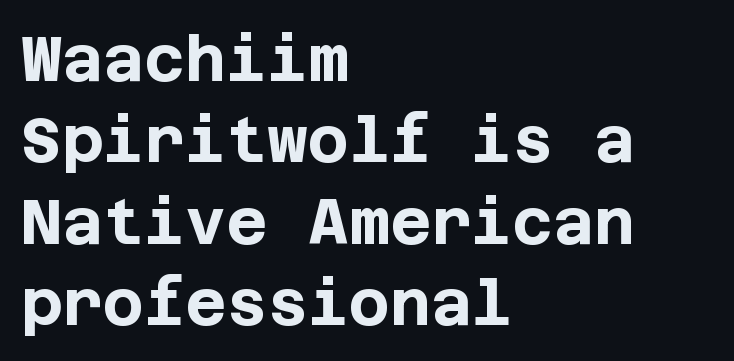
The image shows 63 px bold sans-serif type, upright; set left-aligned, normal line spacing (1.29x), normal letter spacing, not underlined; low stroke contrast and a large x-height.
